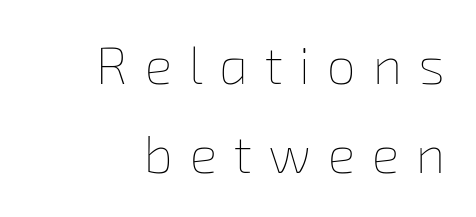
{"bold": "no", "weight": "thin", "width": "normal", "stroke_contrast": "low", "x_height": "medium", "monospaced": "no", "underline": "no", "align": "right", "line_spacing_ratio": 1.72, "letter_spacing": "wide", "letter_spacing_em": 0.32, "glyph_px": 52}
